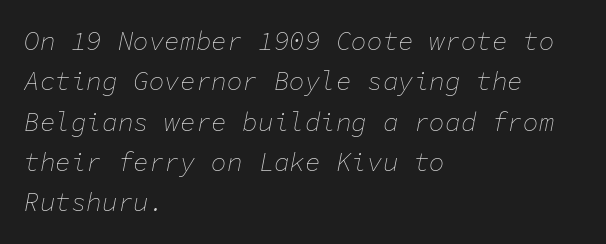
The typeface has the unassuming heft of standard copy or less. Only glyphs here, with clear space below each row. Looking at the ascenders, they clearly lean. A student would call this left alignment; a typographer would say flush left, rag right.
